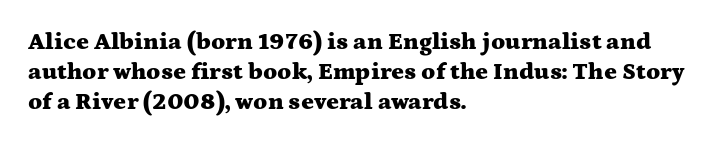
{"italic": "no", "bold": "yes", "underline": "no", "align": "left", "line_spacing": "normal", "line_spacing_ratio": 1.26, "letter_spacing": "normal", "letter_spacing_em": 0.0, "glyph_px": 24}
